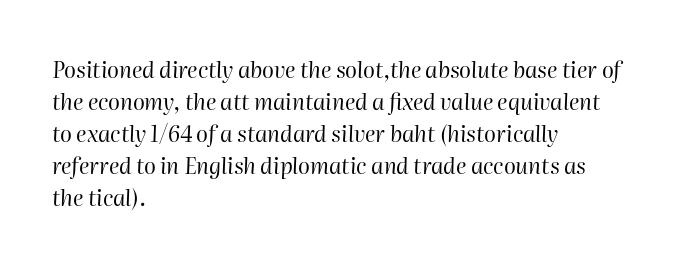
Q: Is the text bold? A: No.
Q: Is the text italic (slanted)? A: Yes, it leans right by about 2 degrees.
Q: Is the text underlined? A: No.
Q: How is the paragraph aligned? A: Left-aligned.
Q: Is the spacing between letters normal or unusually wide? A: Normal.
Q: Is the spacing between lines tight, normal or loose? A: Normal.
